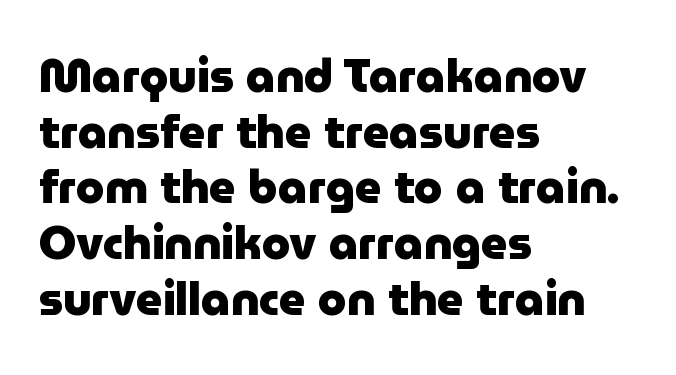
{"serif": "no", "italic": "no", "bold": "yes", "weight": "heavy", "width": "normal", "stroke_contrast": "low", "x_height": "medium", "monospaced": "no", "underline": "no", "align": "left", "line_spacing_ratio": 1.21, "letter_spacing": "normal", "letter_spacing_em": 0.0, "glyph_px": 46}
